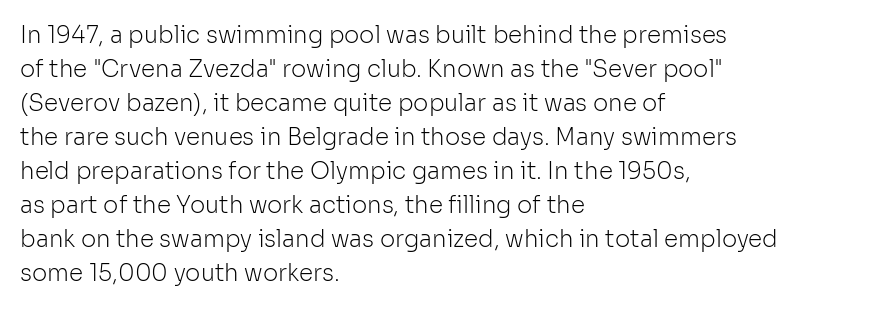
Q: Is the text bold? A: No.
Q: Is the text italic (slanted)? A: No, it is upright.
Q: Is the text underlined? A: No.
Q: How is the paragraph aligned? A: Left-aligned.
Q: Is the spacing between letters normal or unusually wide? A: Normal.
Q: Is the spacing between lines tight, normal or loose? A: Normal.
